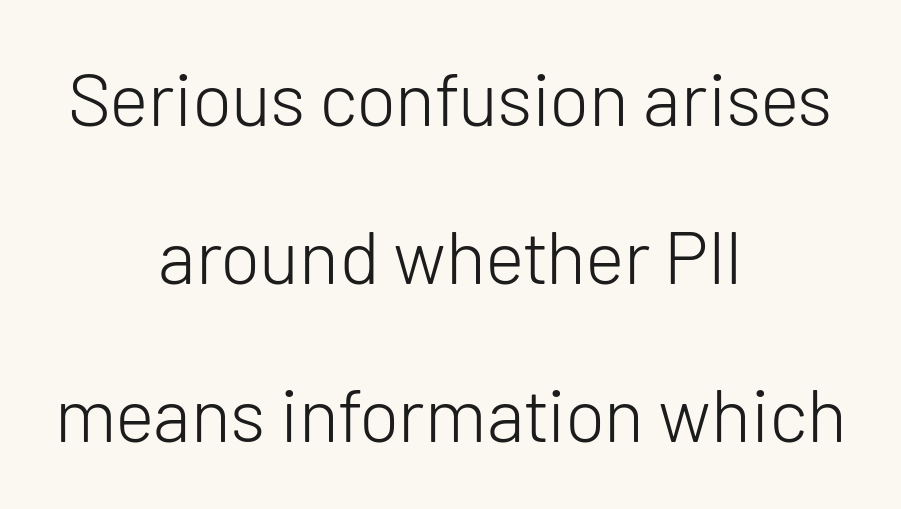
The image shows 75 px light sans-serif type, upright; set centered, loose line spacing (2.11x), normal letter spacing, not underlined; low stroke contrast and a medium x-height.
